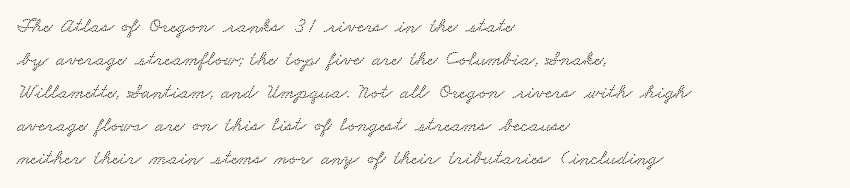
Q: Is the text underlined? A: No.
Q: How is the paragraph aligned? A: Left-aligned.
Q: Is the spacing between letters normal or unusually wide? A: Normal.
Q: Is the spacing between lines tight, normal or loose? A: Normal.
